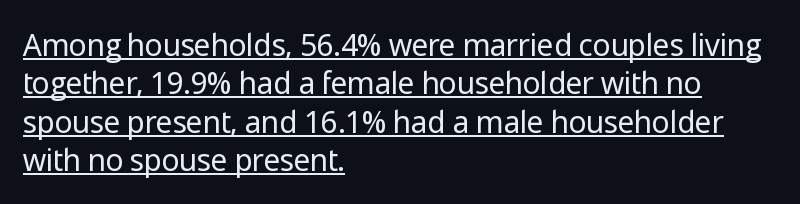
Q: Is the text bold? A: No.
Q: Is the text italic (slanted)? A: No, it is upright.
Q: Is the typeface a serif or a sans-serif typeface? A: Sans-serif.
Q: Is the text underlined? A: Yes.
Q: How is the paragraph aligned? A: Left-aligned.
Q: Is the spacing between letters normal or unusually wide? A: Normal.
Q: Is the spacing between lines tight, normal or loose? A: Normal.
Q: Width (condensed, normal, or wide)? A: Normal.
Q: Stroke contrast? A: Low.
Q: x-height? A: Medium.
Q: Monospaced? A: No.
